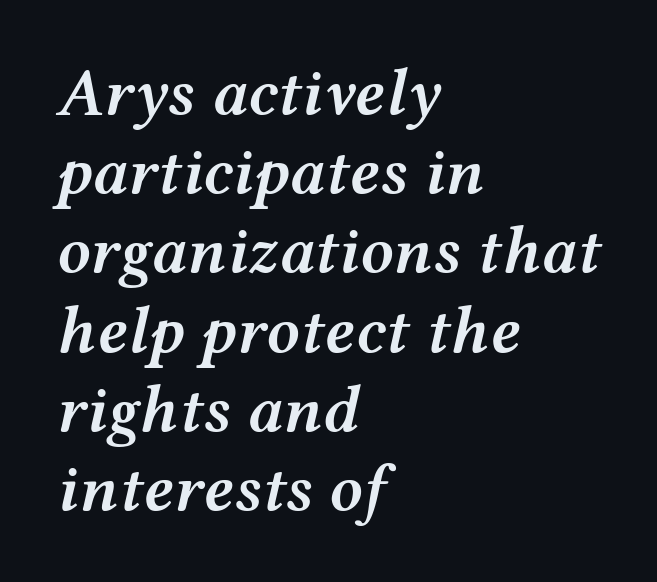
{"italic": "yes", "lean": "right", "slant_degrees": 12, "bold": "semi", "weight": "semibold", "width": "wide", "stroke_contrast": "medium", "x_height": "medium", "monospaced": "no", "underline": "no", "align": "left", "line_spacing_ratio": 1.2, "letter_spacing": "normal", "letter_spacing_em": 0.0, "glyph_px": 66}
